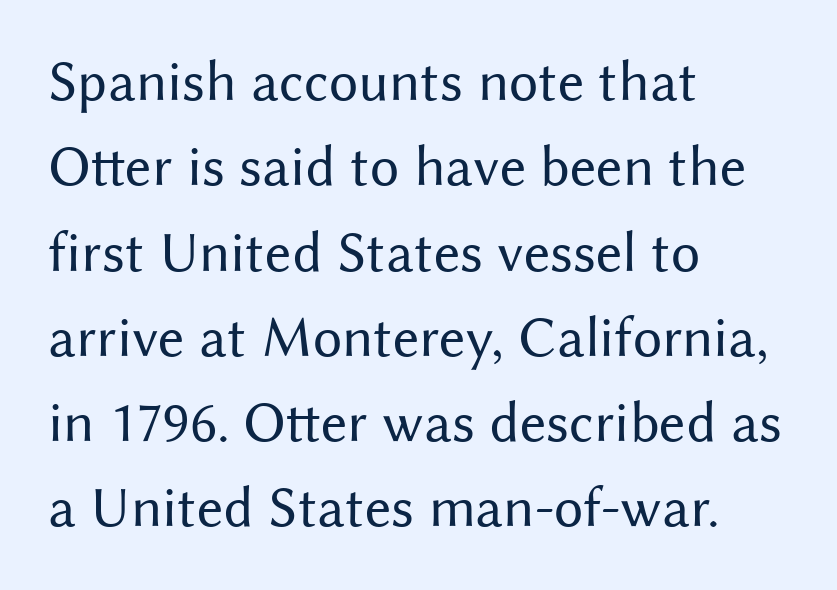
The image shows 58 px regular-weight sans-serif type, upright; set left-aligned, normal line spacing (1.47x), normal letter spacing, not underlined; medium stroke contrast and a medium x-height.
